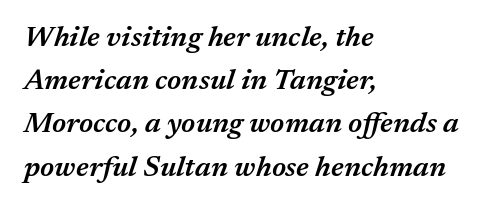
All the whitespace from short lines collects on the right. Whoever set this chose a conventional vertical rhythm. Varying glyph widths throughout — classic text-font behaviour. Compared with typical body copy, the letter spacing here is the same.
